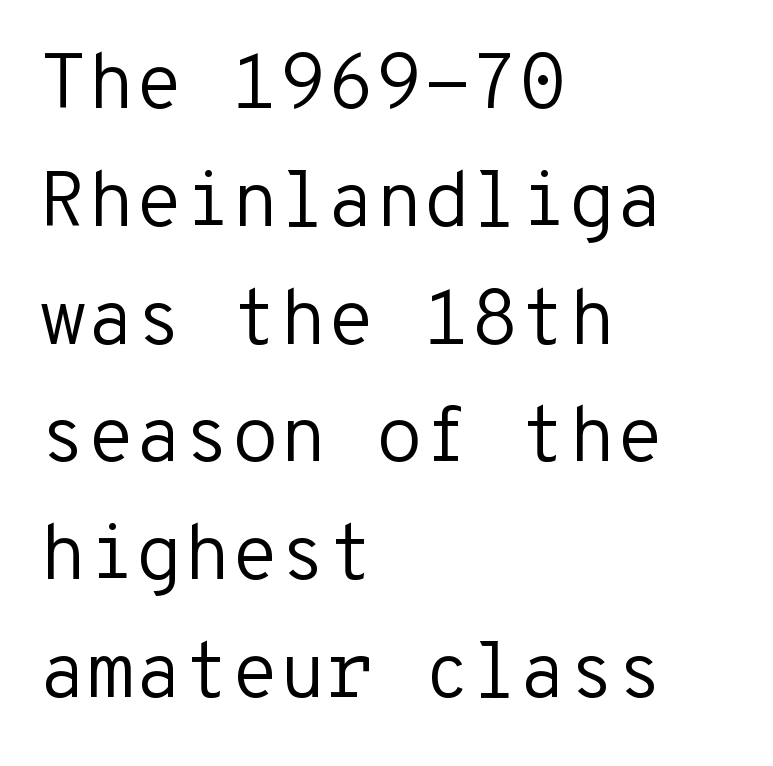
Q: Is the text bold? A: No.
Q: Is the text italic (slanted)? A: No, it is upright.
Q: Is the typeface a serif or a sans-serif typeface? A: Sans-serif.
Q: Is the text underlined? A: No.
Q: How is the paragraph aligned? A: Left-aligned.
Q: Is the spacing between letters normal or unusually wide? A: Normal.
Q: Is the spacing between lines tight, normal or loose? A: Normal.
Q: Width (condensed, normal, or wide)? A: Normal.
Q: Stroke contrast? A: Low.
Q: x-height? A: Medium.
Q: Monospaced? A: Yes.
